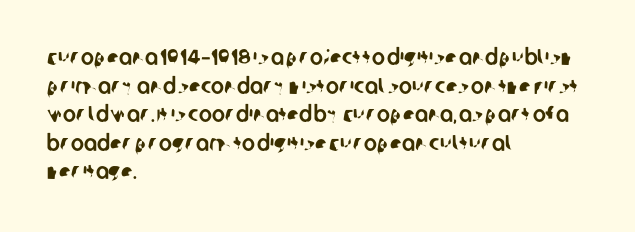
The image shows 22 px text type; set left-aligned, normal line spacing (1.3x), normal letter spacing, not underlined.
